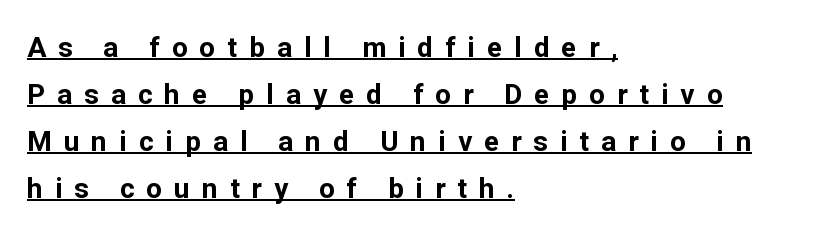
Q: Is the text bold? A: Yes.
Q: Is the text italic (slanted)? A: No, it is upright.
Q: Is the typeface a serif or a sans-serif typeface? A: Sans-serif.
Q: Is the text underlined? A: Yes.
Q: How is the paragraph aligned? A: Left-aligned.
Q: Is the spacing between letters normal or unusually wide? A: Unusually wide.
Q: Is the spacing between lines tight, normal or loose? A: Normal.
Q: Width (condensed, normal, or wide)? A: Normal.
Q: Stroke contrast? A: Low.
Q: x-height? A: Medium.
Q: Monospaced? A: No.
